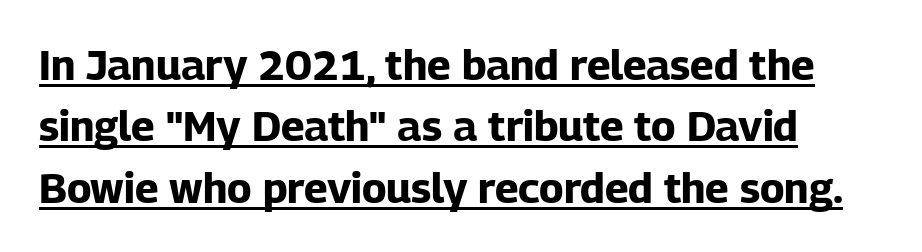
Q: Is the text bold? A: Yes.
Q: Is the text italic (slanted)? A: No, it is upright.
Q: Is the typeface a serif or a sans-serif typeface? A: Sans-serif.
Q: Is the text underlined? A: Yes.
Q: How is the paragraph aligned? A: Left-aligned.
Q: Is the spacing between letters normal or unusually wide? A: Normal.
Q: Is the spacing between lines tight, normal or loose? A: Normal.
Q: Width (condensed, normal, or wide)? A: Normal.
Q: Stroke contrast? A: Low.
Q: x-height? A: Medium.
Q: Monospaced? A: No.
